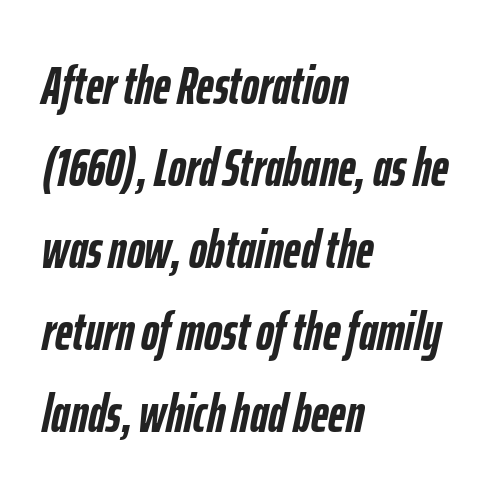
Italic: yes, the glyphs are oblique. The block of text has a typical density, with ordinary space between rows. How heavy is the stroke? Heavy — this is a bold. Check under the words: just untouched page. Caption: standard tracking, unaltered. Think of a printed novel: that variable character pitch is what you see here.
